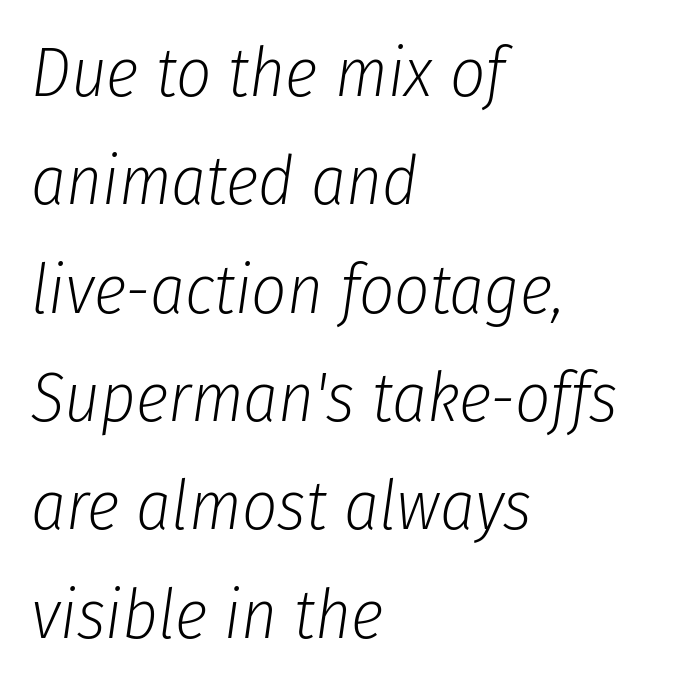
{"italic": "yes", "lean": "right", "slant_degrees": 8, "bold": "no", "weight": "light", "width": "condensed", "stroke_contrast": "low", "x_height": "medium", "monospaced": "no", "underline": "no", "align": "left", "line_spacing": "normal", "line_spacing_ratio": 1.57, "letter_spacing": "normal", "letter_spacing_em": 0.0, "glyph_px": 69}
